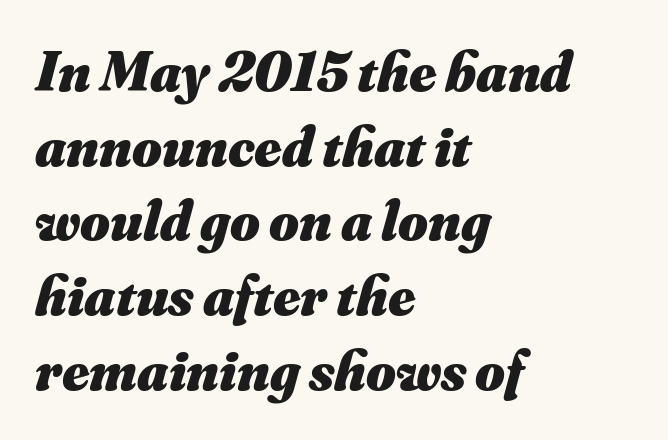
{"italic": "yes", "lean": "right", "slant_degrees": 16, "bold": "yes", "weight": "heavy", "width": "normal", "stroke_contrast": "medium", "x_height": "small", "monospaced": "no", "underline": "no", "align": "left", "line_spacing": "normal", "line_spacing_ratio": 1.31, "letter_spacing": "normal", "letter_spacing_em": 0.0, "glyph_px": 57}
